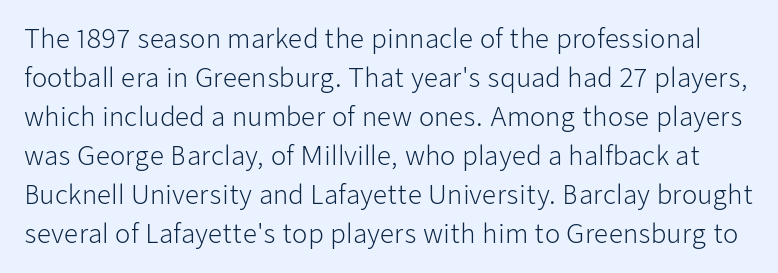
A typesetter would call this leading conventional body-copy spacing. Each row of text sits above clean, open space. The letterforms sit shoulder to shoulder at normal distance. Is the stroke heavy? The answer is a plain regular-or-lighter.
